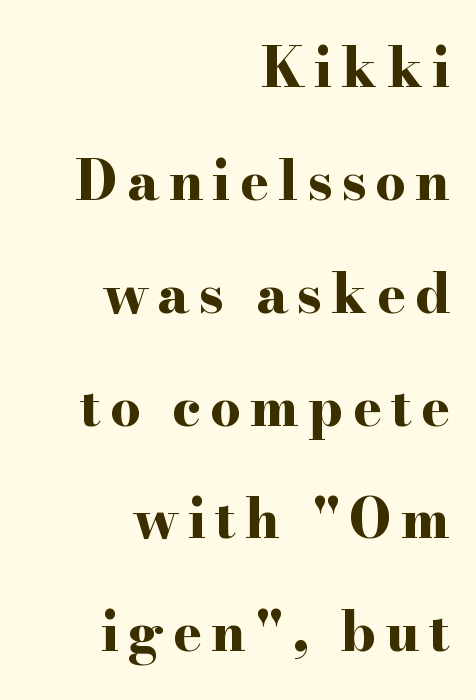
Q: Is the text bold? A: Yes.
Q: Is the text italic (slanted)? A: No, it is upright.
Q: Is the typeface a serif or a sans-serif typeface? A: Serif.
Q: Is the text underlined? A: No.
Q: How is the paragraph aligned? A: Right-aligned.
Q: Is the spacing between lines tight, normal or loose? A: Loose.
Q: Width (condensed, normal, or wide)? A: Wide.
Q: Stroke contrast? A: High.
Q: x-height? A: Small.
Q: Monospaced? A: No.
